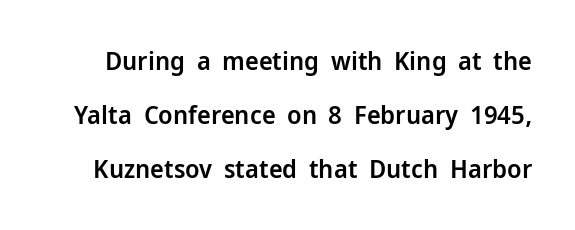
The line texture is even and compact thanks to regular tracking. The space between consecutive lines is lavish. Semibold letterforms, between regular and bold. The axis of the letterforms is exactly vertical. The string is rendered with underlining switched off.
